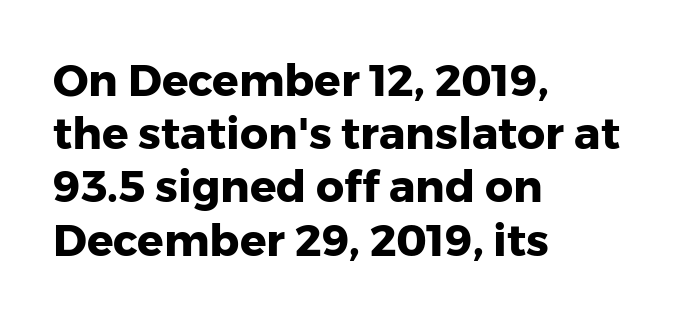
Q: Is the text bold? A: Yes.
Q: Is the text italic (slanted)? A: No, it is upright.
Q: Is the typeface a serif or a sans-serif typeface? A: Sans-serif.
Q: Is the text underlined? A: No.
Q: How is the paragraph aligned? A: Left-aligned.
Q: Is the spacing between letters normal or unusually wide? A: Normal.
Q: Width (condensed, normal, or wide)? A: Normal.
Q: Stroke contrast? A: Low.
Q: x-height? A: Medium.
Q: Monospaced? A: No.
